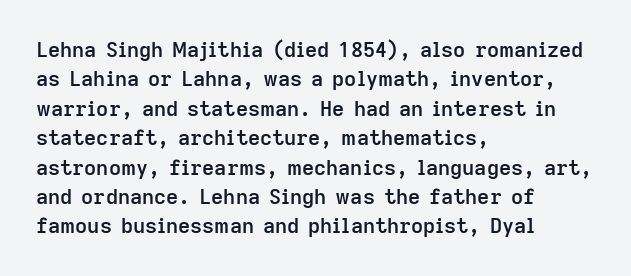
The image shows 21 px text type, upright; set left-aligned, normal line spacing (1.4x), normal letter spacing, not underlined.
